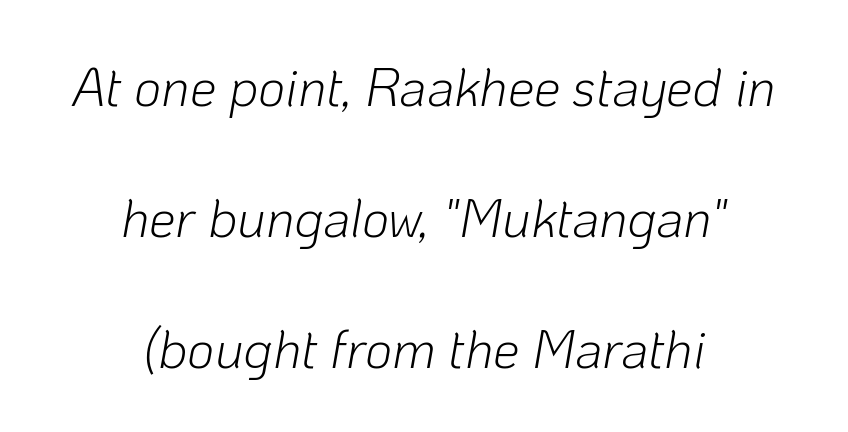
Q: Is the text bold? A: No.
Q: Is the text italic (slanted)? A: Yes, it leans right by about 10 degrees.
Q: Is the text underlined? A: No.
Q: How is the paragraph aligned? A: Centered.
Q: Is the spacing between letters normal or unusually wide? A: Normal.
Q: Is the spacing between lines tight, normal or loose? A: Loose.
Q: Width (condensed, normal, or wide)? A: Normal.
Q: Stroke contrast? A: Low.
Q: x-height? A: Medium.
Q: Monospaced? A: No.
